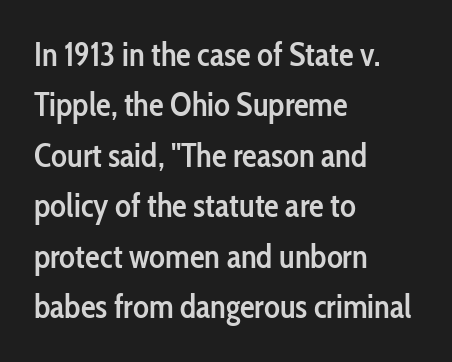
Q: Is the text bold? A: Semi-bold.
Q: Is the text italic (slanted)? A: No, it is upright.
Q: Is the typeface a serif or a sans-serif typeface? A: Sans-serif.
Q: Is the text underlined? A: No.
Q: How is the paragraph aligned? A: Left-aligned.
Q: Is the spacing between letters normal or unusually wide? A: Normal.
Q: Is the spacing between lines tight, normal or loose? A: Normal.
Q: Width (condensed, normal, or wide)? A: Condensed.
Q: Stroke contrast? A: Low.
Q: x-height? A: Medium.
Q: Monospaced? A: No.
